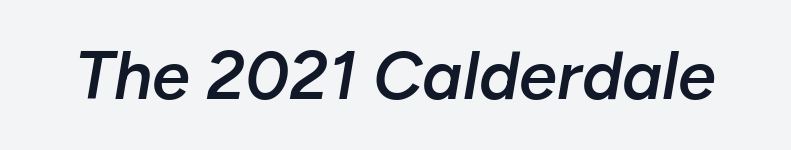
{"italic": "yes", "lean": "right", "slant_degrees": 10, "bold": "semi", "weight": "semibold", "width": "normal", "stroke_contrast": "low", "x_height": "medium", "monospaced": "no", "underline": "no", "letter_spacing": "normal", "letter_spacing_em": 0.0, "glyph_px": 68}
